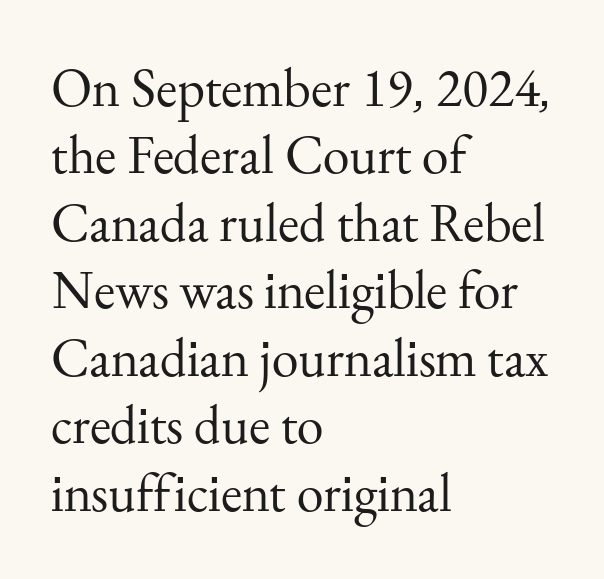
{"serif": "yes", "italic": "no", "bold": "no", "weight": "regular", "width": "normal", "stroke_contrast": "medium", "x_height": "small", "monospaced": "no", "underline": "no", "align": "left", "line_spacing": "normal", "line_spacing_ratio": 1.25, "letter_spacing": "normal", "letter_spacing_em": 0.0, "glyph_px": 54}
